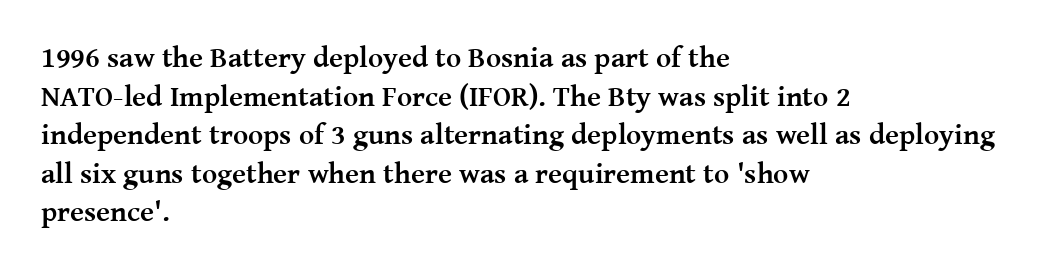
Q: Is the text bold? A: Yes.
Q: Is the text italic (slanted)? A: No, it is upright.
Q: Is the typeface a serif or a sans-serif typeface? A: Serif.
Q: Is the text underlined? A: No.
Q: How is the paragraph aligned? A: Left-aligned.
Q: Is the spacing between letters normal or unusually wide? A: Normal.
Q: Is the spacing between lines tight, normal or loose? A: Normal.
Q: Width (condensed, normal, or wide)? A: Normal.
Q: Stroke contrast? A: Medium.
Q: x-height? A: Medium.
Q: Monospaced? A: No.
